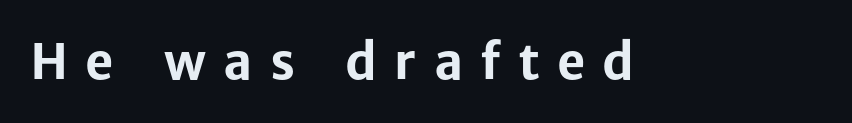
The image shows 49 px bold sans-serif type, upright; set unusually wide letter spacing (+0.35 em), not underlined; low stroke contrast and a medium x-height.
